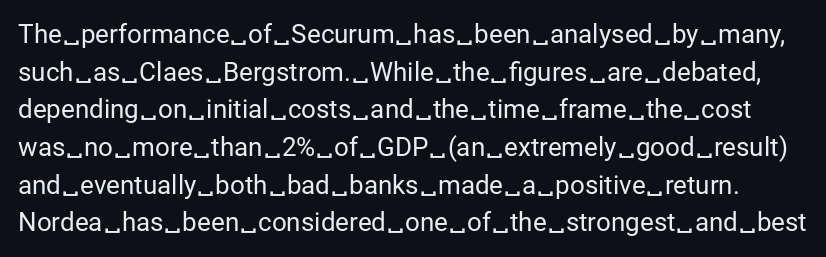
{"italic": "no", "bold": "no", "underline": "no", "line_spacing": "normal", "line_spacing_ratio": 1.45, "letter_spacing": "normal", "letter_spacing_em": 0.0, "glyph_px": 26}
